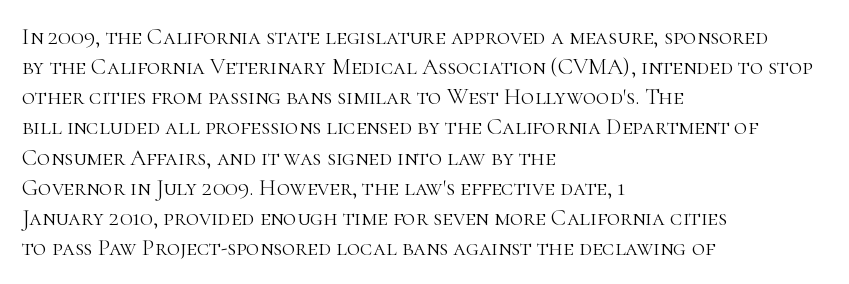
Q: Is the text bold? A: No.
Q: Is the text italic (slanted)? A: No, it is upright.
Q: Is the text underlined? A: No.
Q: How is the paragraph aligned? A: Left-aligned.
Q: Is the spacing between letters normal or unusually wide? A: Normal.
Q: Is the spacing between lines tight, normal or loose? A: Normal.
